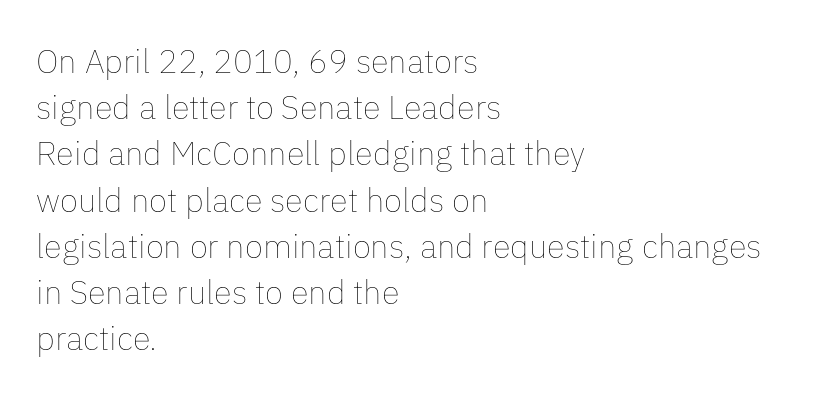
The image shows 33 px thin type, upright; set left-aligned, normal line spacing (1.4x), normal letter spacing, not underlined; low stroke contrast and a medium x-height.
